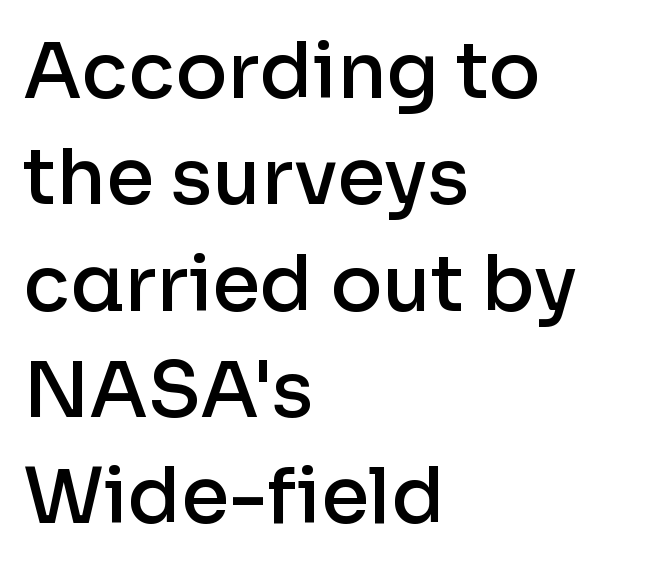
Do the characters align in a grid? No, the font is proportional. Decoration check: the copy has no underline. The paragraph shown leans on its left margin. This sample uses an upright cut, with every glyph sitting square on the baseline. The face used here is a semibold: visibly heavier than regular, lighter than bold.
